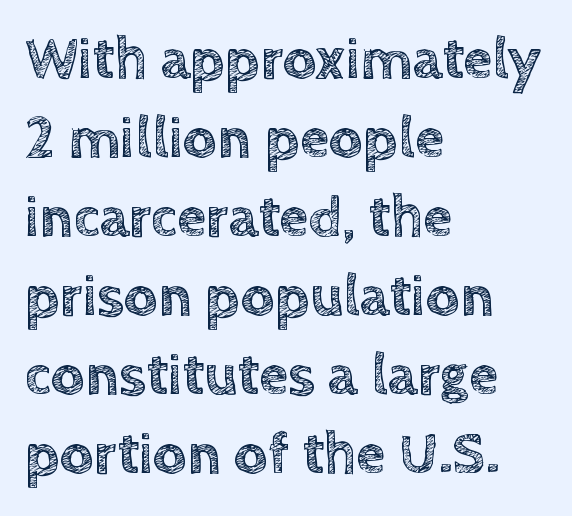
The image shows 59 px text type, upright; set left-aligned, normal line spacing (1.34x), normal letter spacing, not underlined; a large x-height.
